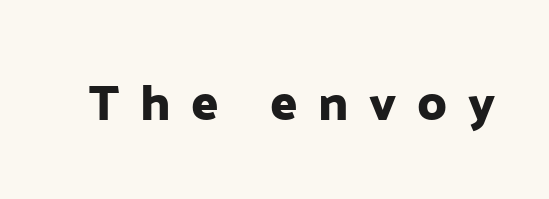
The image shows 50 px sans-serif type, upright; set unusually wide letter spacing (+0.41 em), not underlined; low stroke contrast and a medium x-height.
